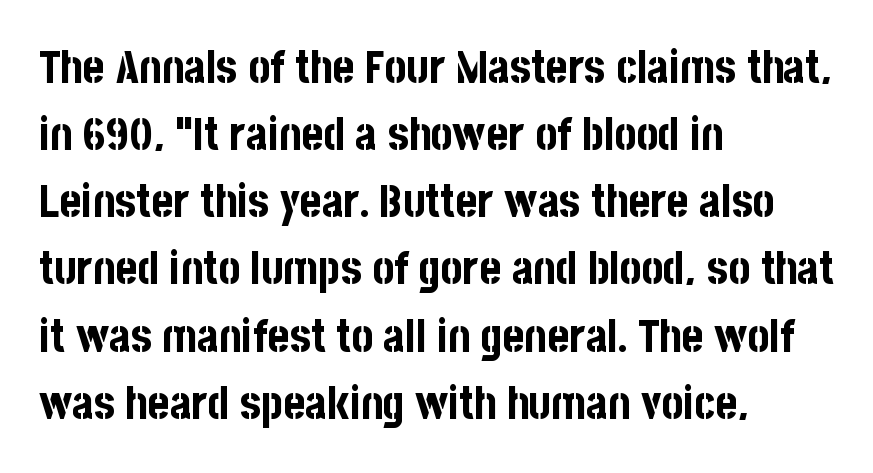
A sans-serif font was chosen for this passage. Does the weight exceed regular? Yes, all the way to bold. This sample uses an upright cut, with every glyph sitting square on the baseline. These lines keep a tight, regular rhythm from letter to letter.
